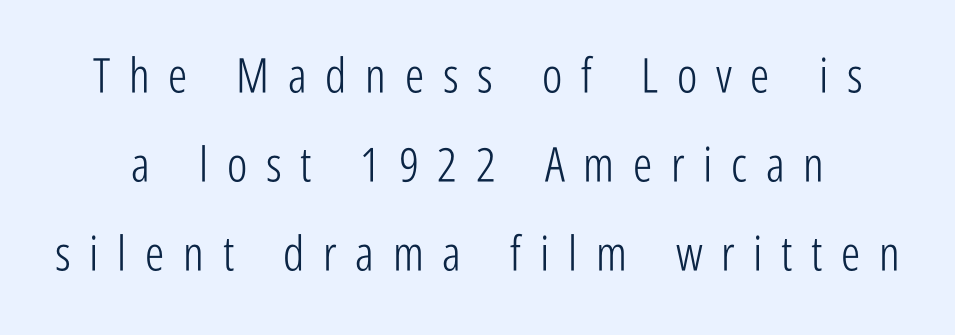
The letters stand straight up with perfectly vertical stems. The face used here is proportionally spaced, like ordinary book or web type. This rendering employs a face without finishing strokes, i.e., a sans-serif. The foot of each line stays bare and open. This sample uses expanded letter spacing, leaving extra air between glyphs.
